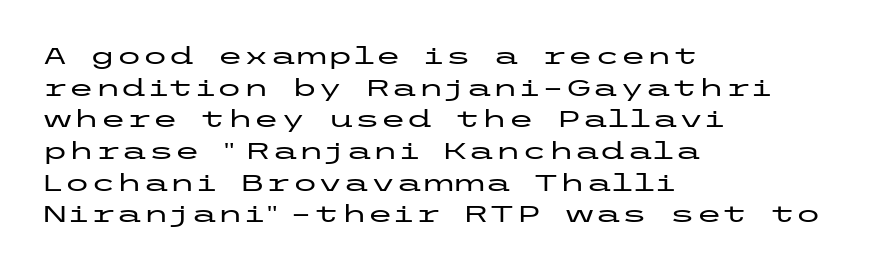
The letterforms sit shoulder to shoulder at normal distance. In terms of leading, this rendering sits right in the middle. The rendering anchors every line to the left-hand side. Style check: upright.
